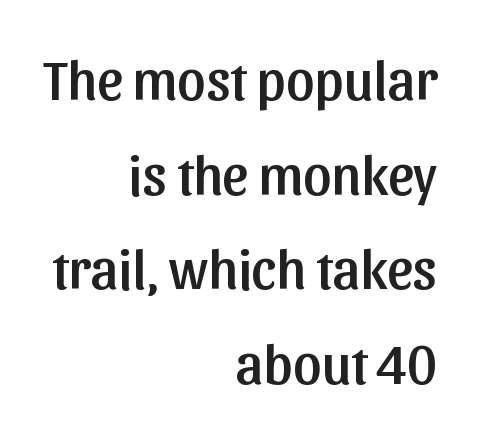
Here the glyphs are tracked normally, forming tight word shapes. Rendered with straight, roman letterforms. Horizontally, the lines are justified to the trailing edge only. Underline: absent. Looks like regular typesetting: each glyph gets only the width it needs. Font category for this specimen: sans-serif.
